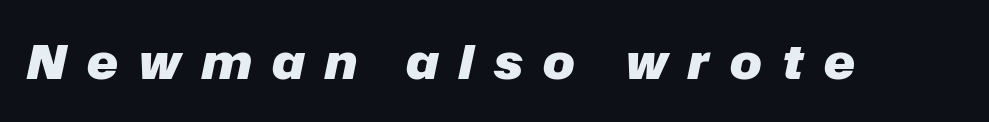
Do the characters align in a grid? No, the font is proportional. The rendering applies a slant to the glyphs. This rendering widens character spacing well past its baseline value. The specimen omits any rule beneath the text block's lines.
